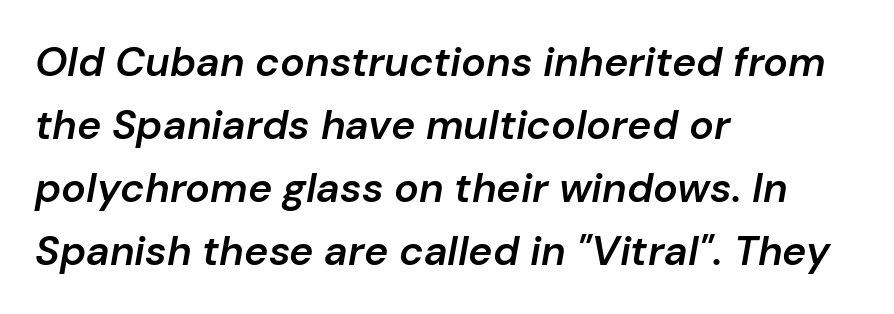
{"italic": "yes", "lean": "right", "slant_degrees": 10, "bold": "semi", "weight": "semibold", "width": "normal", "stroke_contrast": "low", "x_height": "medium", "monospaced": "no", "underline": "no", "align": "left", "line_spacing": "normal", "line_spacing_ratio": 1.54, "letter_spacing": "normal", "letter_spacing_em": 0.0, "glyph_px": 41}
